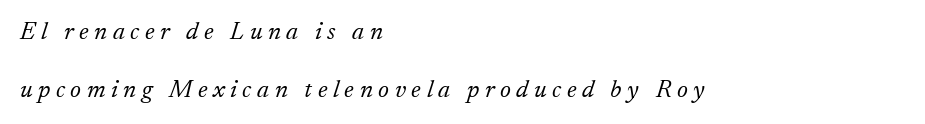
The image shows 25 px text type, italic (leaning right); set left-aligned, loose line spacing (2.32x), unusually wide letter spacing (+0.22 em), not underlined.
